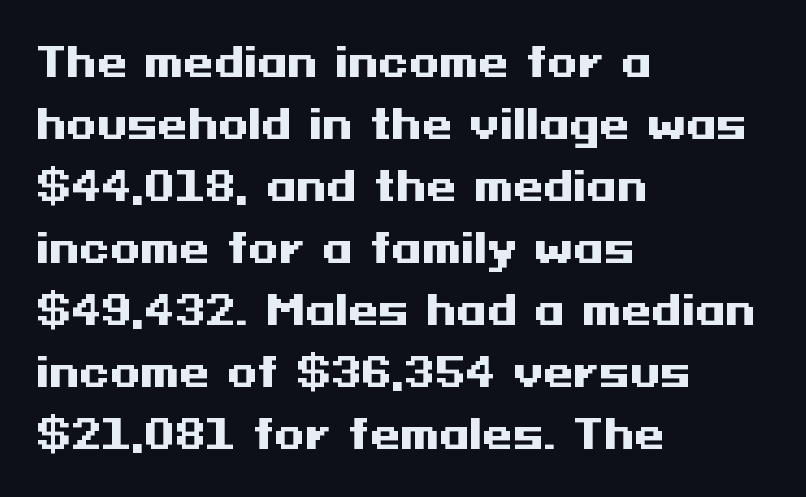
{"serif": "no", "italic": "no", "bold": "yes", "weight": "heavy", "width": "wide", "stroke_contrast": "medium", "x_height": "medium", "underline": "no", "align": "left", "line_spacing": "normal", "line_spacing_ratio": 1.59, "letter_spacing": "normal", "letter_spacing_em": 0.0, "glyph_px": 39}
